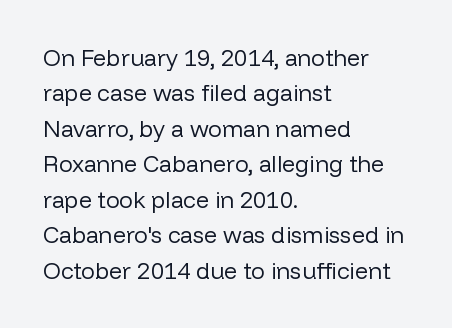
The face looks like a standard text weight, possibly lighter. Vertical strokes here are truly vertical. These lines keep a tight, regular rhythm from letter to letter. Leading matches the norm, producing a regular column. Left-aligned paragraph, ragged on the right. The space directly below the letters is spotless.
